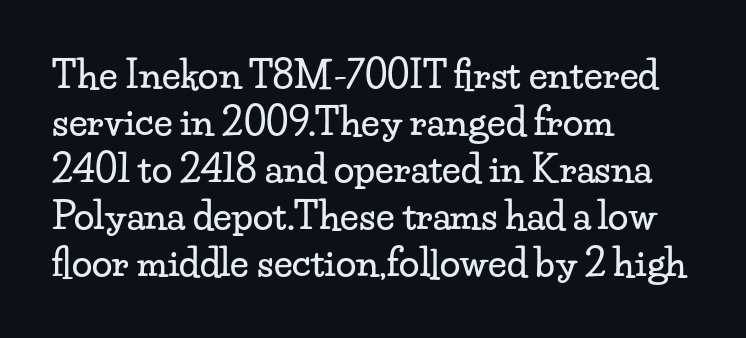
The image shows 37 px wide serif type, upright; set left-aligned, normal line spacing (1.27x), normal letter spacing, not underlined; low stroke contrast and a small x-height.
